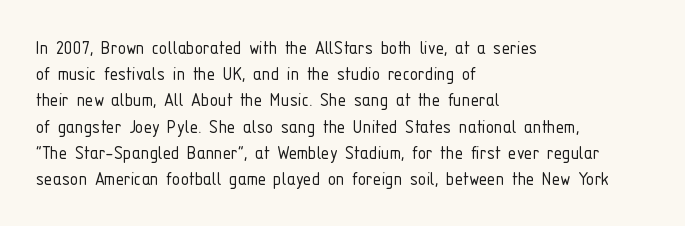
Q: Is the text bold? A: No.
Q: Is the text italic (slanted)? A: No, it is upright.
Q: Is the text underlined? A: No.
Q: How is the paragraph aligned? A: Left-aligned.
Q: Is the spacing between letters normal or unusually wide? A: Normal.
Q: Is the spacing between lines tight, normal or loose? A: Normal.
